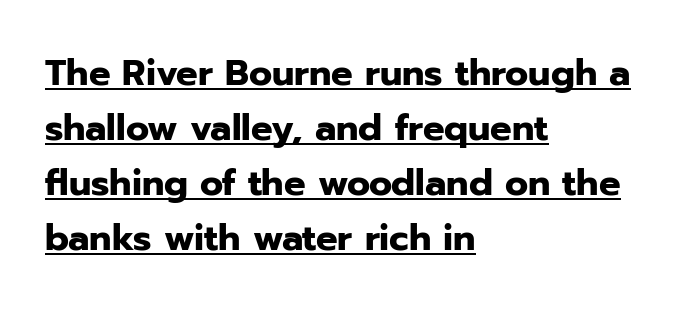
The image shows 36 px heavy sans-serif type, upright; set left-aligned, normal line spacing (1.53x), normal letter spacing, underlined; low stroke contrast and a medium x-height.
